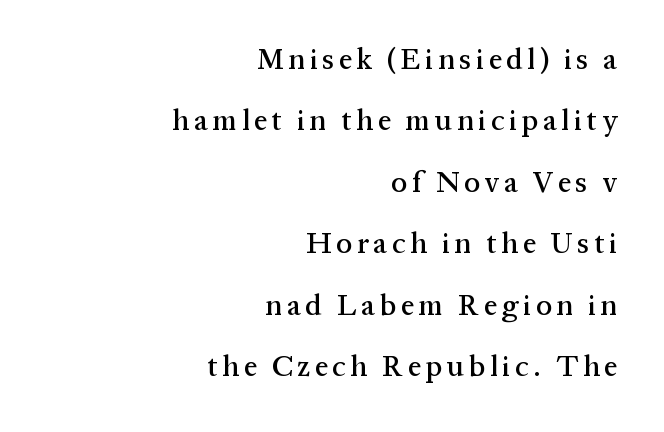
Q: Is the text italic (slanted)? A: No, it is upright.
Q: Is the typeface a serif or a sans-serif typeface? A: Serif.
Q: Is the text underlined? A: No.
Q: How is the paragraph aligned? A: Right-aligned.
Q: Is the spacing between lines tight, normal or loose? A: Loose.
Q: Width (condensed, normal, or wide)? A: Normal.
Q: Stroke contrast? A: Medium.
Q: x-height? A: Medium.
Q: Monospaced? A: No.
